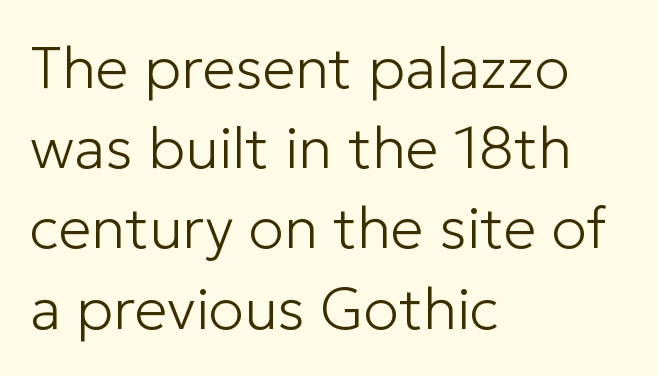
Glance below the letters and you will spot only blank space. Does the lettering tilt? It doesn't — this is upright. Visually the block forms a straight wall on the left and a jagged coastline on the right. This sample uses plain, unmodified letter spacing.
